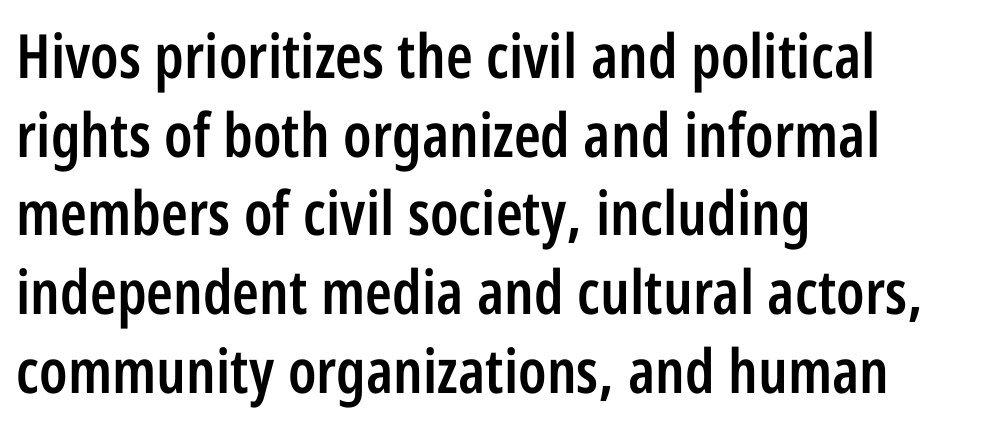
The image shows 61 px semibold, condensed sans-serif type, upright; set left-aligned, normal line spacing (1.29x), normal letter spacing, not underlined; low stroke contrast and a large x-height.
